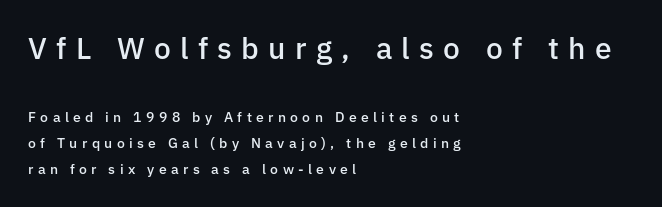
{"serif": "no", "italic": "no", "bold": "semi", "weight": "semibold", "width": "normal", "stroke_contrast": "low", "x_height": "medium", "monospaced": "no", "underline": "no", "align": "left", "line_spacing_ratio": 1.85, "letter_spacing": "wide", "letter_spacing_em": 0.31, "larger_block": "first", "size_ratio": 2.14, "glyph_px": 30}
